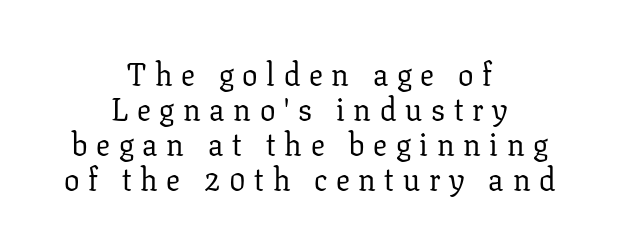
The image shows 31 px regular-weight serif type, upright; set centered, tight line spacing (1.13x), unusually wide letter spacing (+0.28 em), not underlined; low stroke contrast and a medium x-height.
